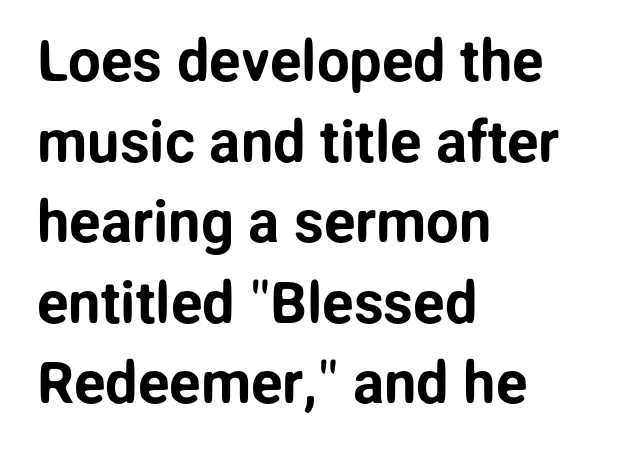
The image shows 58 px sans-serif type, upright; set left-aligned, normal line spacing (1.39x), normal letter spacing, not underlined; low stroke contrast and a medium x-height.
